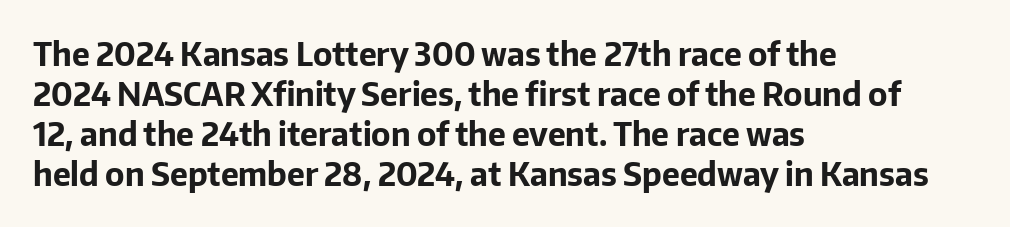
{"serif": "no", "italic": "no", "bold": "yes", "weight": "bold", "width": "normal", "stroke_contrast": "low", "x_height": "medium", "monospaced": "no", "underline": "no", "align": "left", "line_spacing": "normal", "line_spacing_ratio": 1.25, "letter_spacing": "normal", "letter_spacing_em": 0.0, "glyph_px": 32}
